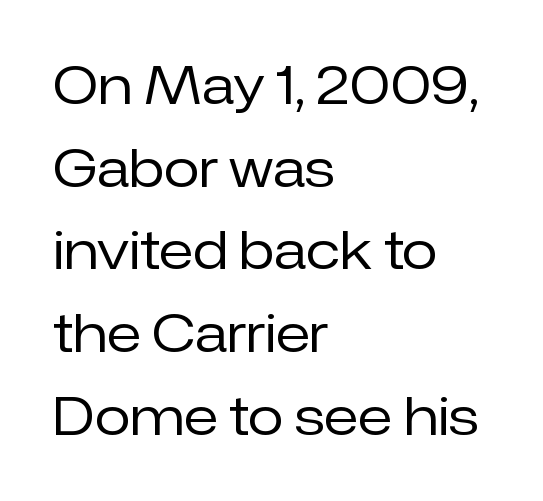
Q: Is the text bold? A: No.
Q: Is the text italic (slanted)? A: No, it is upright.
Q: Is the typeface a serif or a sans-serif typeface? A: Sans-serif.
Q: Is the text underlined? A: No.
Q: How is the paragraph aligned? A: Left-aligned.
Q: Is the spacing between letters normal or unusually wide? A: Normal.
Q: Is the spacing between lines tight, normal or loose? A: Normal.
Q: Width (condensed, normal, or wide)? A: Normal.
Q: Stroke contrast? A: Low.
Q: x-height? A: Medium.
Q: Monospaced? A: No.
